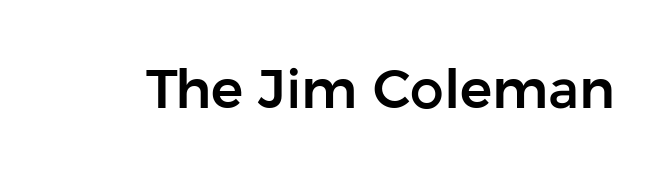
{"serif": "no", "italic": "no", "width": "normal", "stroke_contrast": "low", "x_height": "medium", "monospaced": "no", "underline": "no", "letter_spacing": "normal", "letter_spacing_em": 0.0, "glyph_px": 54}
